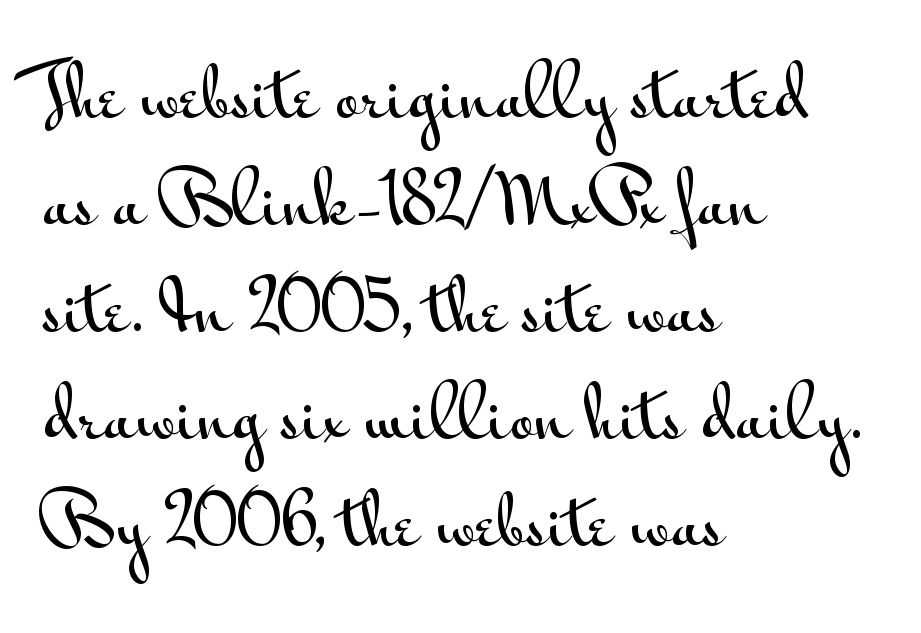
The image shows 69 px wide sans-serif type; set left-aligned, normal line spacing (1.55x), normal letter spacing, not underlined; medium stroke contrast and a small x-height.
